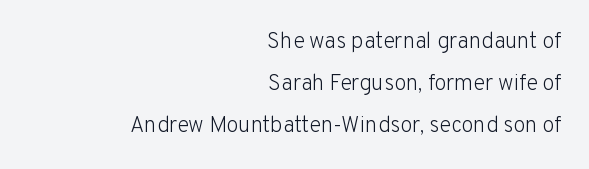
Q: Is the text bold? A: No.
Q: Is the text italic (slanted)? A: No, it is upright.
Q: Is the text underlined? A: No.
Q: How is the paragraph aligned? A: Right-aligned.
Q: Is the spacing between letters normal or unusually wide? A: Normal.
Q: Is the spacing between lines tight, normal or loose? A: Loose.
